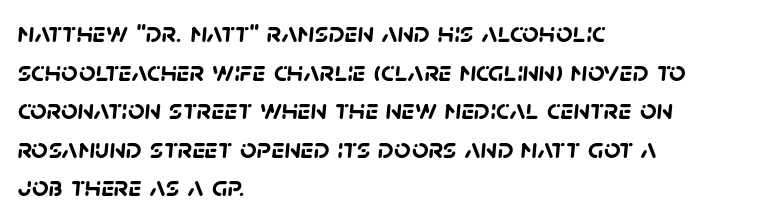
The gaps between neighbouring characters are ordinary and unremarkable. A sans-serif font was chosen for this passage. Regarding leading, the lines here are spaced in the standard way. Set as a true bold cut, around the 700 mark. Each line starts at the same left margin while the right side varies.
